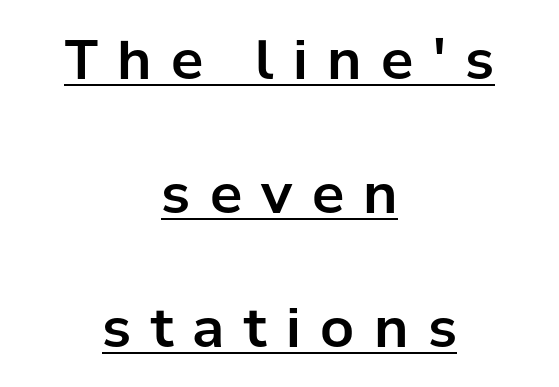
Q: Is the text italic (slanted)? A: No, it is upright.
Q: Is the typeface a serif or a sans-serif typeface? A: Sans-serif.
Q: Is the text underlined? A: Yes.
Q: How is the paragraph aligned? A: Centered.
Q: Is the spacing between letters normal or unusually wide? A: Unusually wide.
Q: Is the spacing between lines tight, normal or loose? A: Loose.
Q: Width (condensed, normal, or wide)? A: Normal.
Q: Stroke contrast? A: Low.
Q: x-height? A: Medium.
Q: Monospaced? A: No.
